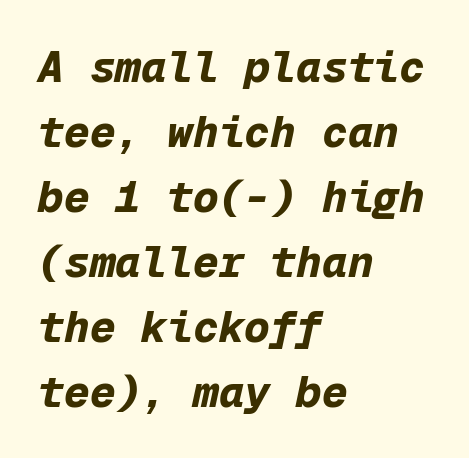
The image shows 43 px bold type, italic (leaning right), monospaced; set left-aligned, normal line spacing (1.51x), normal letter spacing, not underlined; low stroke contrast and a medium x-height.
